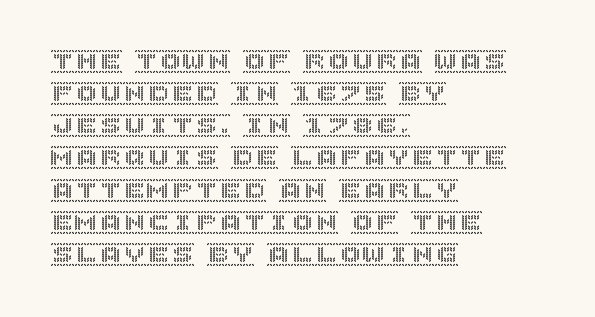
{"italic": "no", "underline": "no", "align": "left", "line_spacing": "normal", "line_spacing_ratio": 1.34, "letter_spacing": "normal", "letter_spacing_em": 0.0, "glyph_px": 24}
